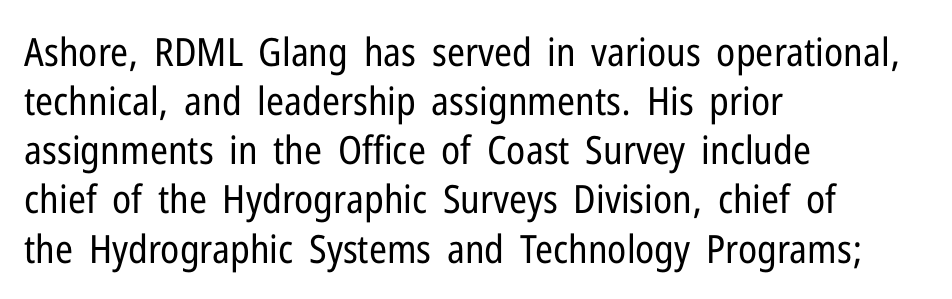
Q: Is the text bold? A: No.
Q: Is the text italic (slanted)? A: No, it is upright.
Q: Is the typeface a serif or a sans-serif typeface? A: Sans-serif.
Q: Is the text underlined? A: No.
Q: How is the paragraph aligned? A: Left-aligned.
Q: Is the spacing between letters normal or unusually wide? A: Normal.
Q: Is the spacing between lines tight, normal or loose? A: Normal.
Q: Width (condensed, normal, or wide)? A: Condensed.
Q: Stroke contrast? A: Low.
Q: x-height? A: Medium.
Q: Monospaced? A: No.
